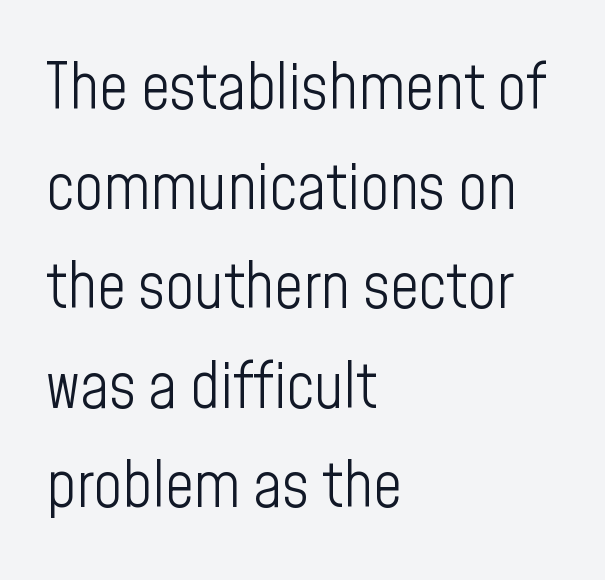
The image shows 63 px light, condensed sans-serif type, upright; set left-aligned, normal line spacing (1.58x), normal letter spacing, not underlined; low stroke contrast and a medium x-height.
